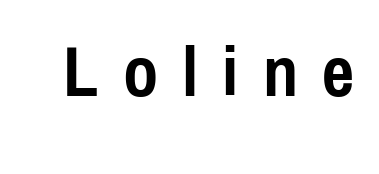
Q: Is the text bold? A: Yes.
Q: Is the text italic (slanted)? A: No, it is upright.
Q: Is the typeface a serif or a sans-serif typeface? A: Sans-serif.
Q: Is the text underlined? A: No.
Q: Is the spacing between letters normal or unusually wide? A: Unusually wide.
Q: Width (condensed, normal, or wide)? A: Condensed.
Q: x-height? A: Medium.
Q: Monospaced? A: No.
